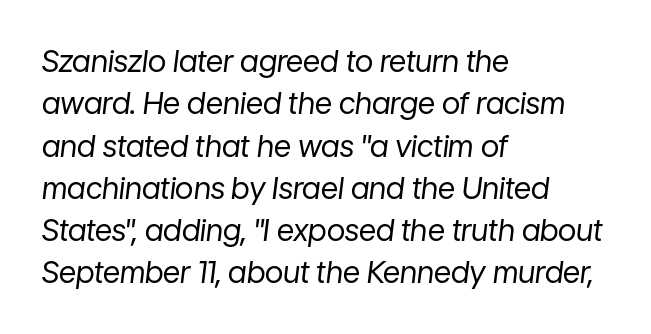
Q: Is the text bold? A: No.
Q: Is the text italic (slanted)? A: Yes, it leans right by about 7 degrees.
Q: Is the text underlined? A: No.
Q: How is the paragraph aligned? A: Left-aligned.
Q: Is the spacing between letters normal or unusually wide? A: Normal.
Q: Is the spacing between lines tight, normal or loose? A: Normal.
Q: Width (condensed, normal, or wide)? A: Normal.
Q: Stroke contrast? A: Low.
Q: x-height? A: Medium.
Q: Monospaced? A: No.
